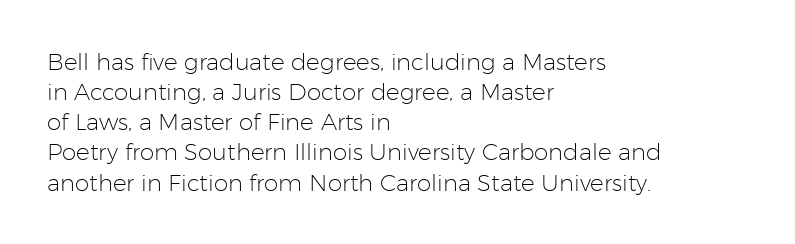
Q: Is the text bold? A: No.
Q: Is the text italic (slanted)? A: No, it is upright.
Q: Is the text underlined? A: No.
Q: How is the paragraph aligned? A: Left-aligned.
Q: Is the spacing between letters normal or unusually wide? A: Normal.
Q: Is the spacing between lines tight, normal or loose? A: Normal.
